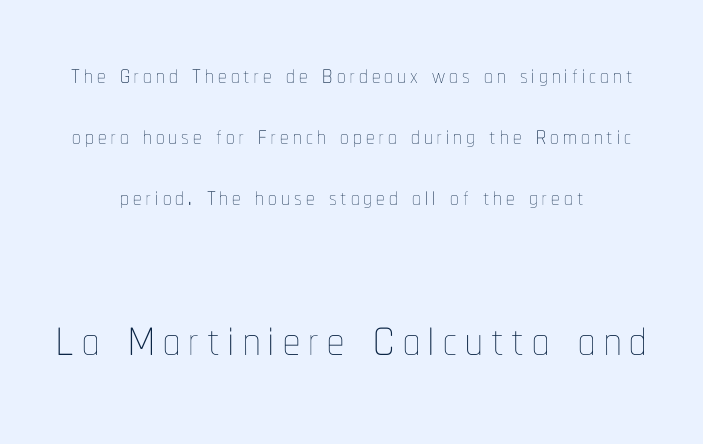
Posture: vertical. Glance below the letters and you will spot only blank space. The passage shown is typed in a proportional face where columns would drift. On a weight scale, this lands at 450 or below. Visually, the bottom section dominates because its glyphs are scaled up.
